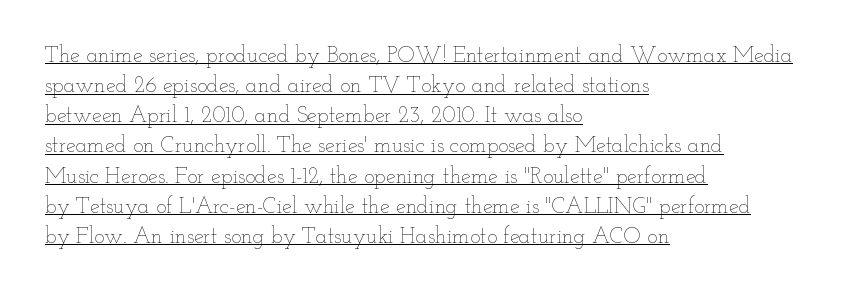
Q: Is the text bold? A: No.
Q: Is the text italic (slanted)? A: No, it is upright.
Q: Is the text underlined? A: Yes.
Q: How is the paragraph aligned? A: Left-aligned.
Q: Is the spacing between letters normal or unusually wide? A: Normal.
Q: Is the spacing between lines tight, normal or loose? A: Normal.
